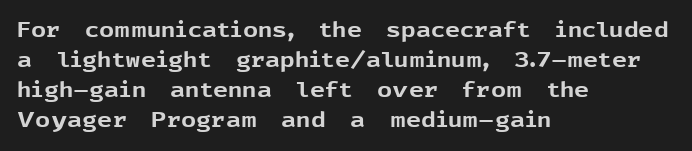
The image shows 21 px bold type, upright; set left-aligned, normal line spacing (1.43x), normal letter spacing, not underlined.
